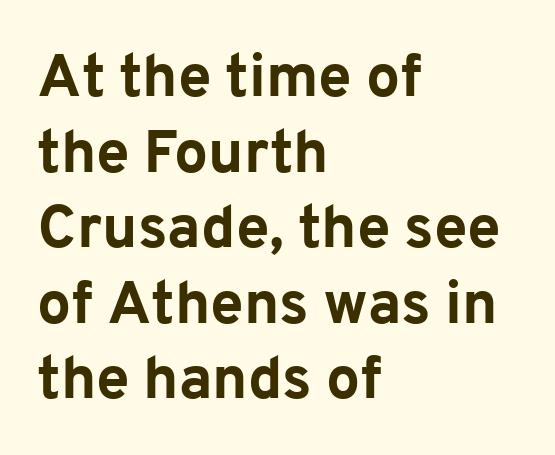
The image shows 60 px bold sans-serif type, upright; set left-aligned, normal line spacing (1.26x), normal letter spacing, not underlined; low stroke contrast and a medium x-height.
